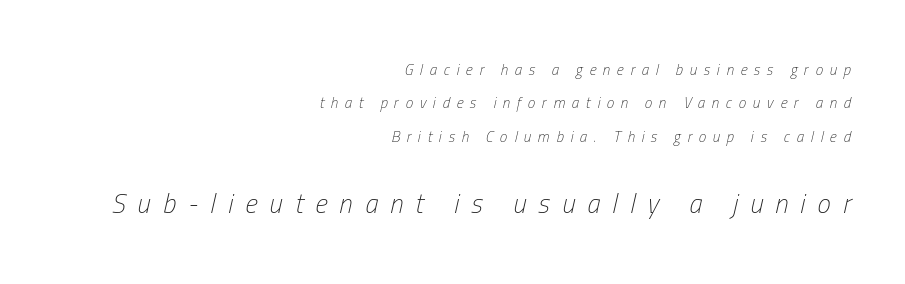
There is plenty of visible air inserted between adjacent glyphs. The text carries the slant typical of an italic or oblique font. This rendering uses right alignment, leaving the left contour irregular. Two sizes are in play, and the larger belongs to the second block. The characters are drawn with everyday or finer stroke widths. Just letters on the line, the space beneath them empty.
